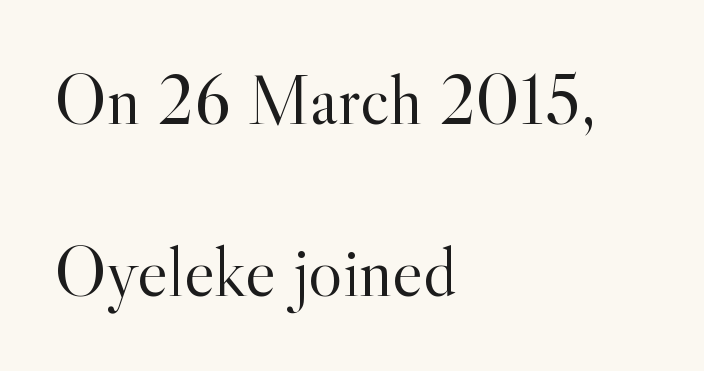
The image shows 72 px light serif type, upright; set left-aligned, loose line spacing (2.39x), normal letter spacing, not underlined; a small x-height.
